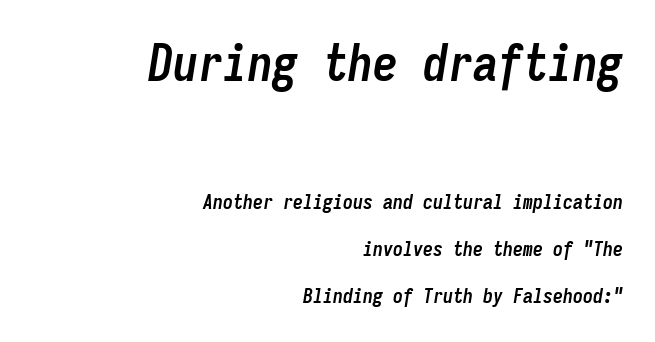
Q: Is the text bold? A: Yes.
Q: Is the text italic (slanted)? A: Yes, it leans right by about 9 degrees.
Q: Is the text underlined? A: No.
Q: How is the paragraph aligned? A: Right-aligned.
Q: Is the spacing between letters normal or unusually wide? A: Normal.
Q: Is the spacing between lines tight, normal or loose? A: Loose.
Q: Which block of text is set in a larger size, the first (top) or the second (bottom)? A: The first (top) one.
Q: Width (condensed, normal, or wide)? A: Condensed.
Q: Stroke contrast? A: Low.
Q: x-height? A: Medium.
Q: Monospaced? A: Yes.
